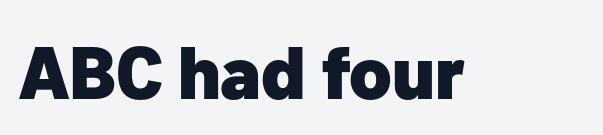
The image shows 74 px heavy sans-serif type, upright; set normal letter spacing, not underlined; low stroke contrast and a medium x-height.
